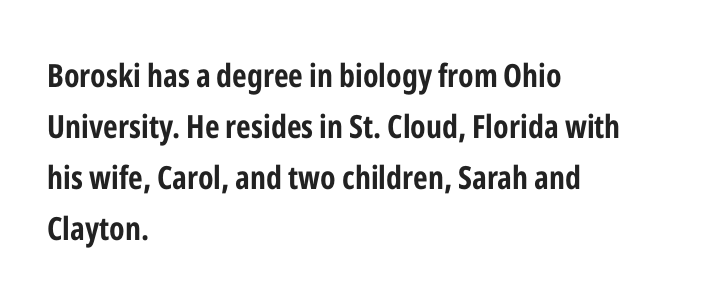
Q: Is the text bold? A: Yes.
Q: Is the text italic (slanted)? A: No, it is upright.
Q: Is the typeface a serif or a sans-serif typeface? A: Sans-serif.
Q: Is the text underlined? A: No.
Q: How is the paragraph aligned? A: Left-aligned.
Q: Is the spacing between letters normal or unusually wide? A: Normal.
Q: Is the spacing between lines tight, normal or loose? A: Normal.
Q: Width (condensed, normal, or wide)? A: Condensed.
Q: Stroke contrast? A: Low.
Q: x-height? A: Medium.
Q: Monospaced? A: No.
